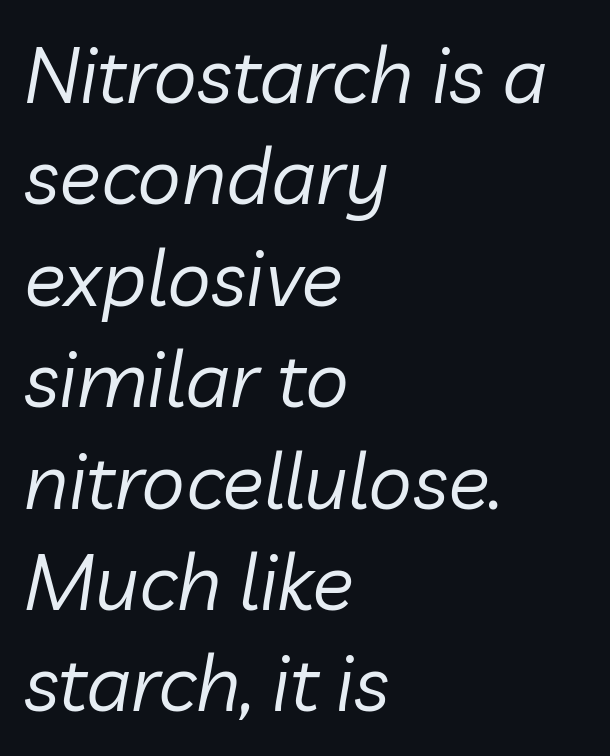
The image shows 78 px regular-weight type, italic (leaning right); set left-aligned, normal line spacing (1.3x), normal letter spacing, not underlined; low stroke contrast and a medium x-height.
